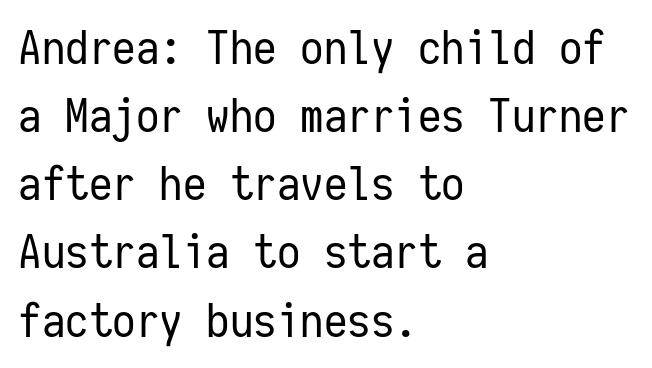
Normally led — the rows are evenly, conventionally spaced. The rendering uses typewriter-style spacing with identical character cells. The lettering holds an erect, upright posture throughout. The characters display no serif detailing; their extremities are plain. A clean baseline with only descenders dipping below it.
